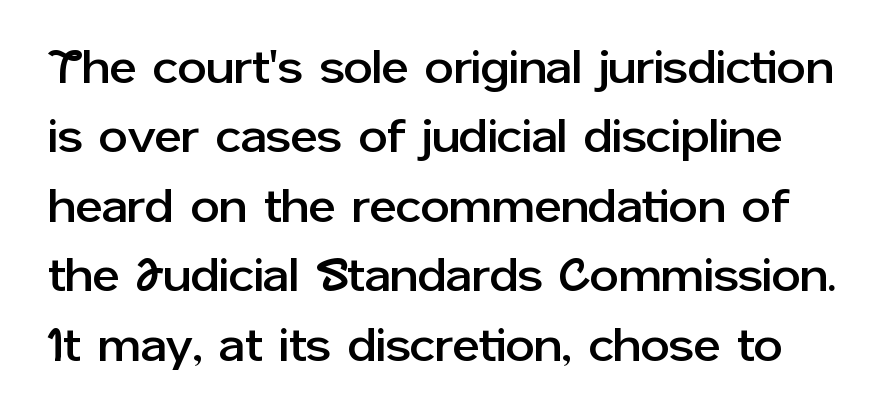
Notice how descenders clear the ascenders below comfortably — that's standard leading. Varying glyph widths throughout — classic text-font behaviour. Characters remain perfectly vertical along every line. Beneath every word, the page is bare. Nope, no serifs anywhere on these letters.
